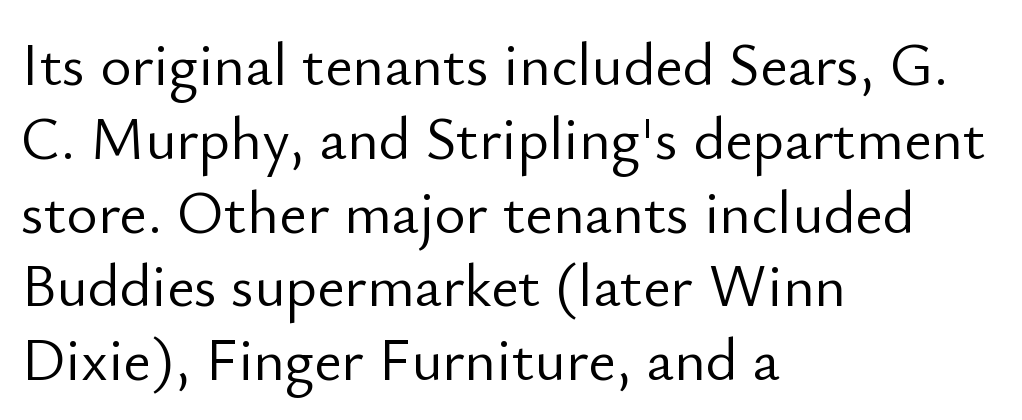
{"serif": "no", "italic": "no", "bold": "no", "weight": "light", "width": "normal", "stroke_contrast": "low", "x_height": "small", "monospaced": "no", "underline": "no", "align": "left", "line_spacing_ratio": 1.23, "letter_spacing": "normal", "letter_spacing_em": 0.0, "glyph_px": 60}
